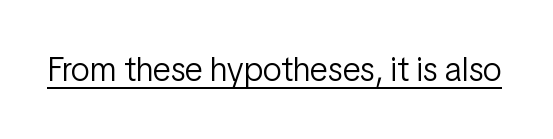
Q: Is the text bold? A: No.
Q: Is the text italic (slanted)? A: No, it is upright.
Q: Is the typeface a serif or a sans-serif typeface? A: Sans-serif.
Q: Is the text underlined? A: Yes.
Q: Is the spacing between letters normal or unusually wide? A: Normal.
Q: Width (condensed, normal, or wide)? A: Condensed.
Q: Stroke contrast? A: Low.
Q: x-height? A: Medium.
Q: Monospaced? A: No.
